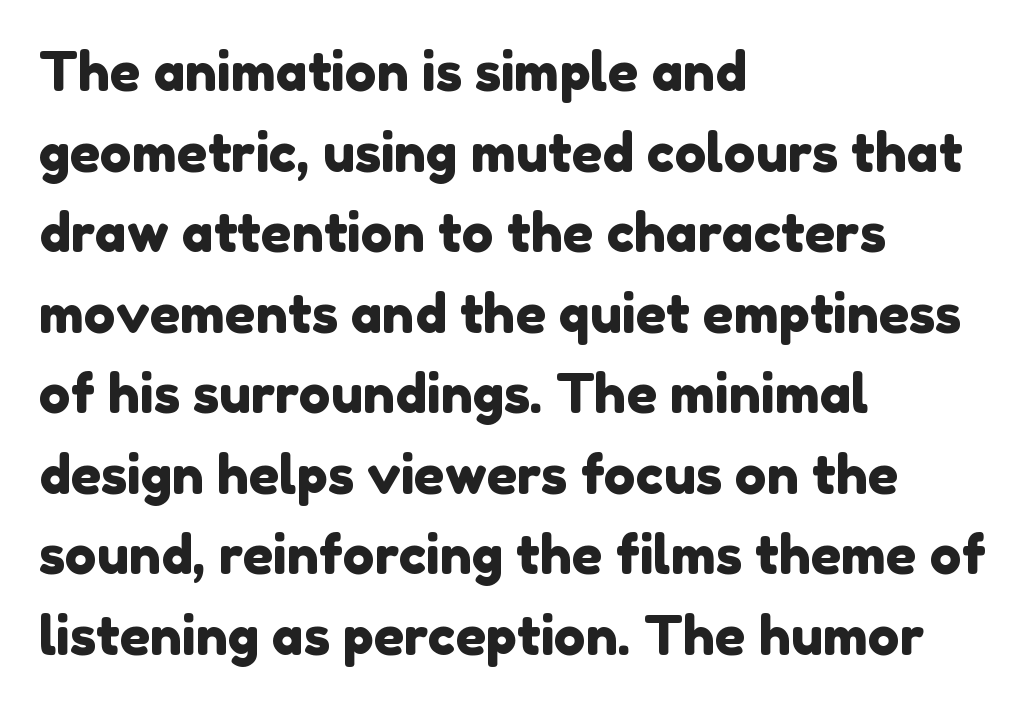
The image shows 53 px sans-serif type; set left-aligned, normal line spacing (1.52x), normal letter spacing, not underlined; low stroke contrast and a medium x-height.
